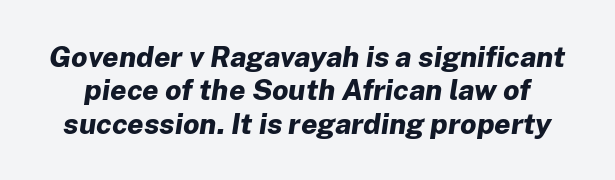
This sample has the flowing, uneven cadence of proportional lettering. Check under the words: just untouched page. When letters slant like this, we call the style italic. Inter-character spacing is left at the font's built-in metrics. I'd describe the lettering as bold — thick and assertive. One glance says dense: line gaps are narrower than usual.
